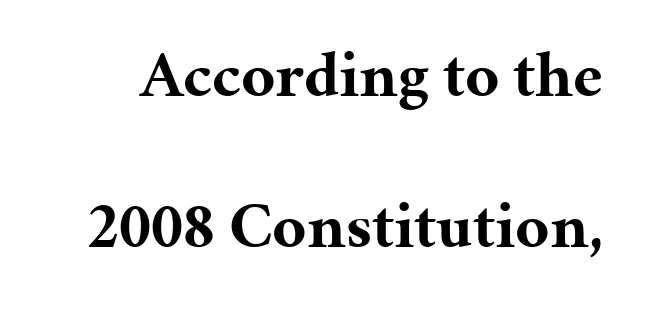
{"serif": "yes", "italic": "no", "bold": "yes", "weight": "bold", "width": "normal", "stroke_contrast": "medium", "x_height": "medium", "monospaced": "no", "underline": "no", "line_spacing": "loose", "line_spacing_ratio": 2.33, "letter_spacing": "normal", "letter_spacing_em": 0.0, "glyph_px": 65}
